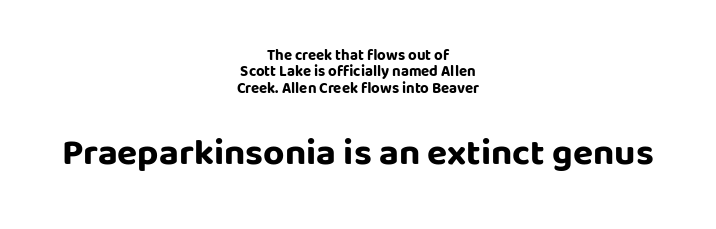
Q: Is the text bold? A: Yes.
Q: Is the text italic (slanted)? A: No, it is upright.
Q: Is the typeface a serif or a sans-serif typeface? A: Sans-serif.
Q: Is the text underlined? A: No.
Q: How is the paragraph aligned? A: Centered.
Q: Is the spacing between letters normal or unusually wide? A: Normal.
Q: Is the spacing between lines tight, normal or loose? A: Tight.
Q: Which block of text is set in a larger size, the first (top) or the second (bottom)? A: The second (bottom) one.
Q: Width (condensed, normal, or wide)? A: Normal.
Q: Stroke contrast? A: Low.
Q: x-height? A: Large.
Q: Monospaced? A: No.
